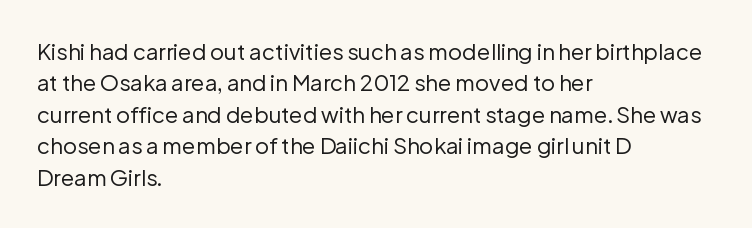
Q: Is the text bold? A: No.
Q: Is the text italic (slanted)? A: No, it is upright.
Q: Is the text underlined? A: No.
Q: How is the paragraph aligned? A: Left-aligned.
Q: Is the spacing between letters normal or unusually wide? A: Normal.
Q: Is the spacing between lines tight, normal or loose? A: Normal.
